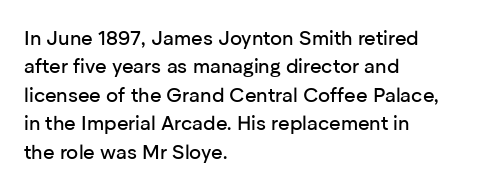
{"italic": "no", "underline": "no", "align": "left", "line_spacing": "normal", "line_spacing_ratio": 1.42, "letter_spacing": "normal", "letter_spacing_em": 0.0, "glyph_px": 20}
